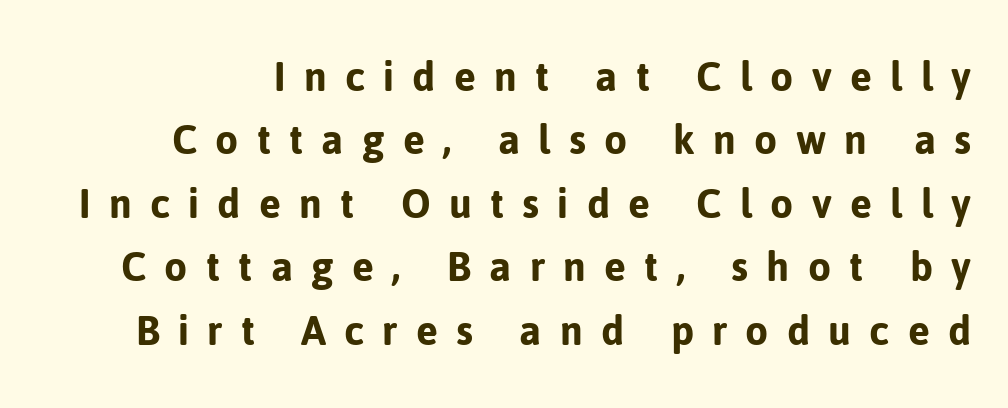
Grotesque or geometric, the face here clearly has no serifs. Normally led — the rows are evenly, conventionally spaced. Substantial extra tracking has been applied to these lines. The gap between lines stays unmarked. This sample has the flowing, uneven cadence of proportional lettering.
